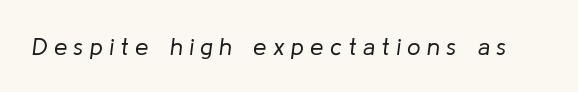
The image shows 24 px text type, italic (leaning right); set unusually wide letter spacing (+0.26 em), not underlined.
